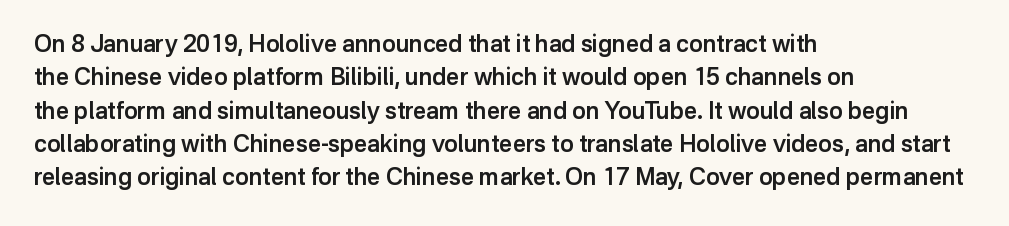
The line-height multiplier appears to be the usual default. The type is set solid horizontally, with unmodified tracking. This rendering uses left alignment, leaving the right contour irregular. Posture: vertical. Underlining? Definitely not there. The sample has been set in demibold, a notch under bold.
